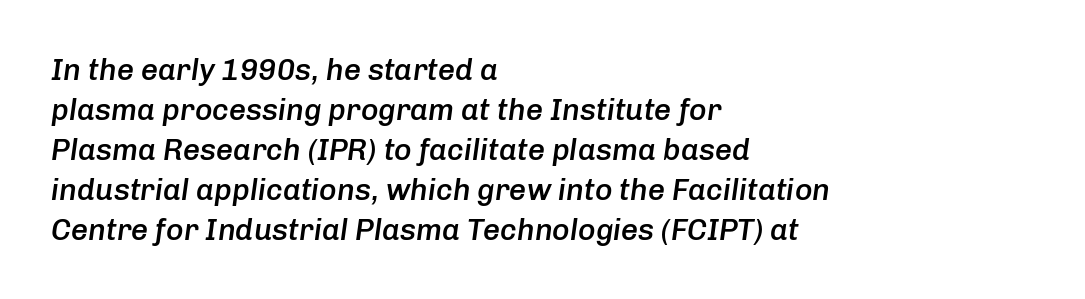
Q: Is the text bold? A: Semi-bold.
Q: Is the text italic (slanted)? A: Yes, it leans right by about 8 degrees.
Q: Is the text underlined? A: No.
Q: How is the paragraph aligned? A: Left-aligned.
Q: Is the spacing between letters normal or unusually wide? A: Normal.
Q: Is the spacing between lines tight, normal or loose? A: Normal.
Q: Width (condensed, normal, or wide)? A: Normal.
Q: Stroke contrast? A: Low.
Q: x-height? A: Medium.
Q: Monospaced? A: No.
